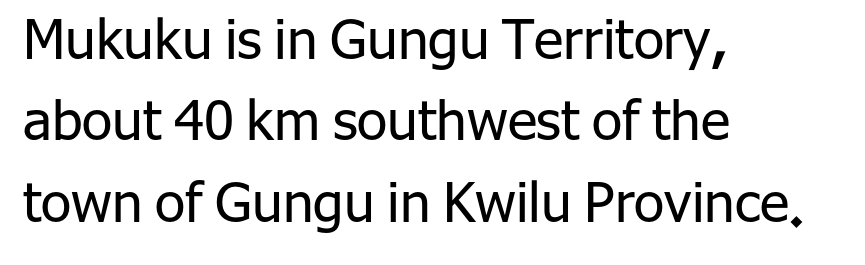
The image shows 55 px regular-weight sans-serif type, upright; set left-aligned, normal line spacing (1.48x), normal letter spacing, not underlined; low stroke contrast and a medium x-height.
